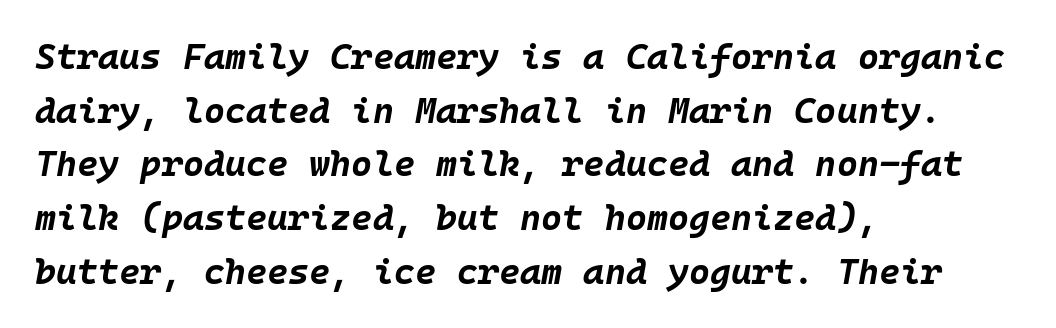
Line spacing here is normal. These lines are rendered in a fixed-pitch font. Compared with a centered layout, this one pins lines to the left instead. A typesetter would mark this as italic. The letters sit at their default tracking, neither squeezed nor spread.
